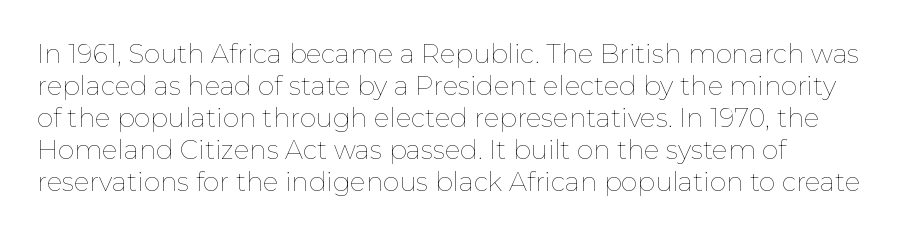
Q: Is the text bold? A: No.
Q: Is the text italic (slanted)? A: No, it is upright.
Q: Is the text underlined? A: No.
Q: How is the paragraph aligned? A: Left-aligned.
Q: Is the spacing between letters normal or unusually wide? A: Normal.
